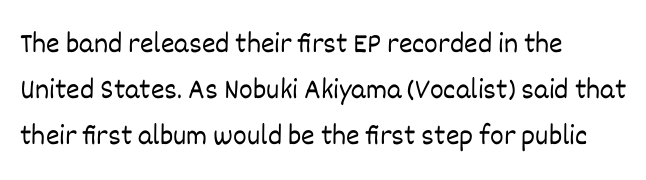
Q: Is the text bold? A: No.
Q: Is the text italic (slanted)? A: No, it is upright.
Q: Is the text underlined? A: No.
Q: How is the paragraph aligned? A: Left-aligned.
Q: Is the spacing between letters normal or unusually wide? A: Normal.
Q: Is the spacing between lines tight, normal or loose? A: Normal.
Q: Width (condensed, normal, or wide)? A: Normal.
Q: Stroke contrast? A: Low.
Q: x-height? A: Large.
Q: Monospaced? A: No.
